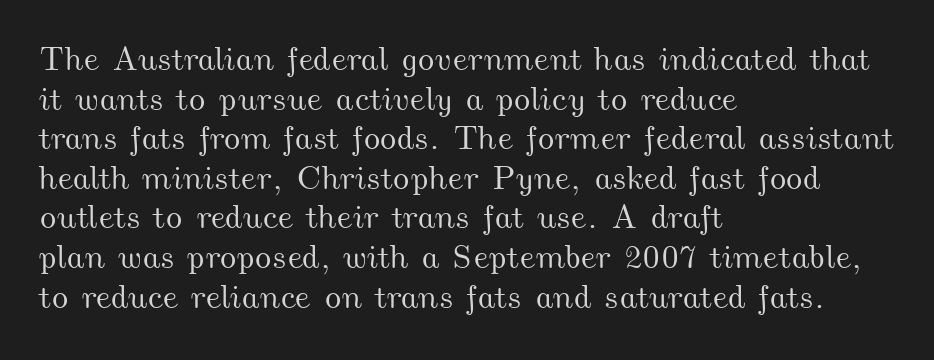
The lines in this sample share a left origin and differ only in where they stop. A clean baseline with only descenders dipping below it. The rendering uses natural spacing where letterforms have individual widths. What stands out about the letter spacing? Nothing — it is the standard amount.
